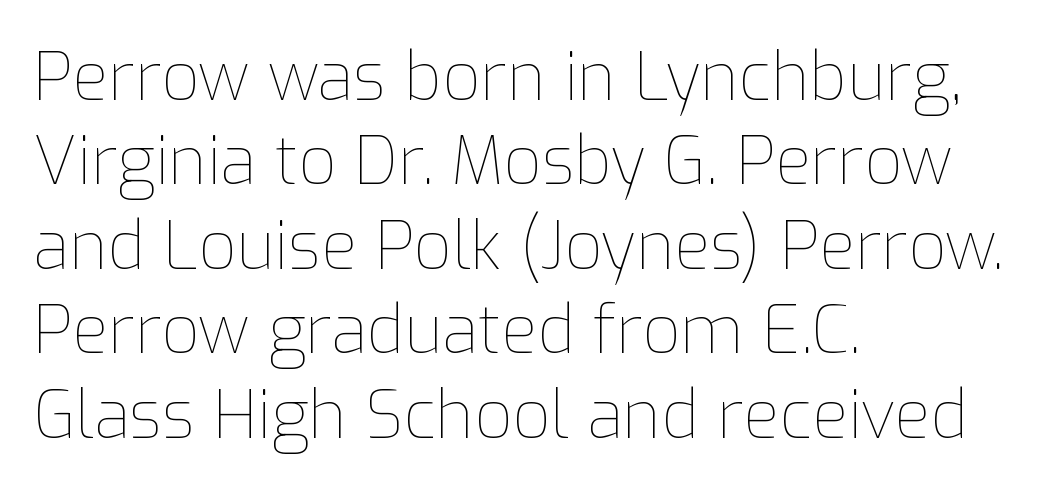
The image shows 66 px thin type, upright; set left-aligned, normal line spacing (1.28x), normal letter spacing, not underlined; low stroke contrast and a medium x-height.
